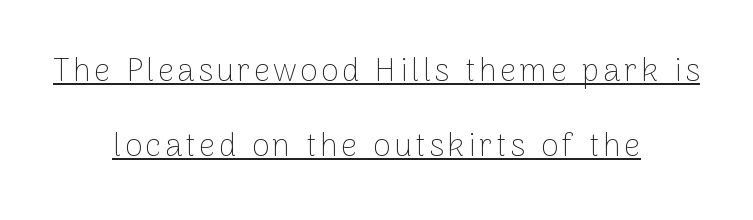
The image shows 32 px thin sans-serif type, upright; set centered, loose line spacing (2.34x), underlined; low stroke contrast and a medium x-height.
